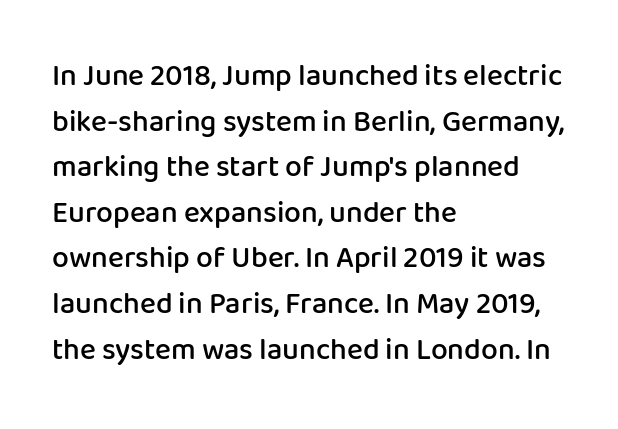
Q: Is the text bold? A: Semi-bold.
Q: Is the text italic (slanted)? A: No, it is upright.
Q: Is the typeface a serif or a sans-serif typeface? A: Sans-serif.
Q: Is the text underlined? A: No.
Q: How is the paragraph aligned? A: Left-aligned.
Q: Is the spacing between letters normal or unusually wide? A: Normal.
Q: Is the spacing between lines tight, normal or loose? A: Normal.
Q: Width (condensed, normal, or wide)? A: Normal.
Q: Stroke contrast? A: Low.
Q: x-height? A: Medium.
Q: Monospaced? A: No.
